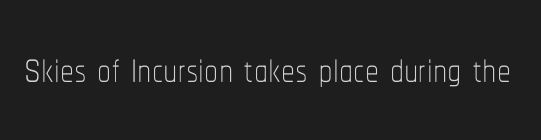
Posture: vertical. Is this a fixed-width face? No — the glyphs have proportional, varying widths. The gaps between neighbouring characters are ordinary and unremarkable. Nobody drew a line under any word here. Caption: face not bold, strokes unweighted.
